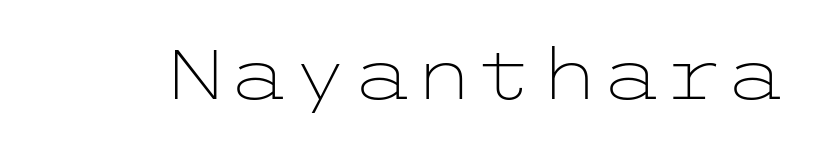
A clean baseline with only descenders dipping below it. Weight: regular or lighter. Look at the bottom of the vertical strokes: they stop flat, with no serifs. How are the letters spaced? Ordinarily, with no added tracking. Ascenders rise straight up at ninety degrees.
